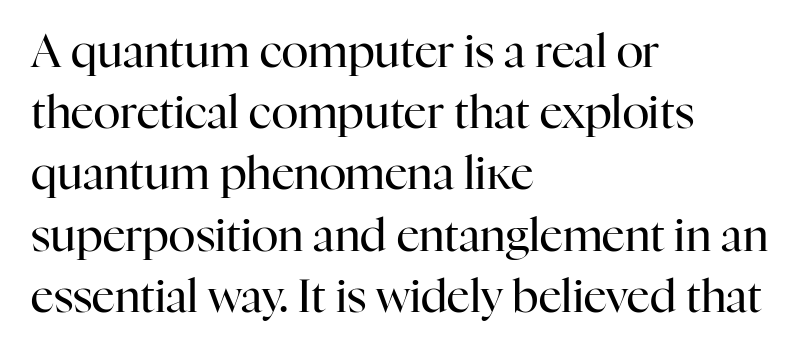
Unlike a clean sans, this face finishes its strokes with serifs. Letters rest on an invisible, unmarked baseline. Stroke thickness stays within the range of a standard reading face or lighter. This sample is left-justified, so line endings fall wherever the words run out. What stands out about the letter spacing? Nothing — it is the standard amount.
